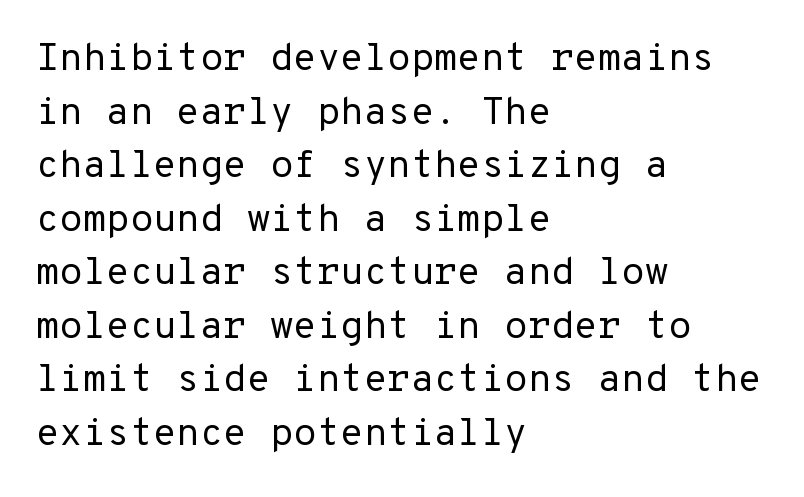
The image shows 38 px regular-weight sans-serif type, upright; set left-aligned, normal line spacing (1.41x), normal letter spacing, not underlined; low stroke contrast and a medium x-height.
